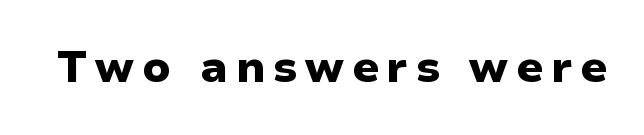
Nobody drew a line under any word here. Think of a printed novel: that variable character pitch is what you see here. Chunky letters — that's bold for sure. Unlike italic type, these characters show no tilt at all. The designer went with a sans here, leaving each stem footless.
